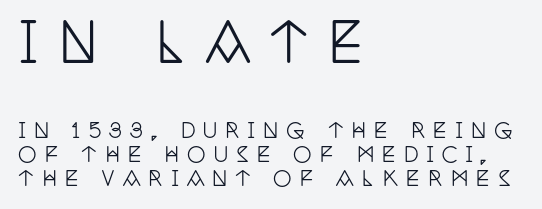
Q: Is the text italic (slanted)? A: No, it is upright.
Q: Is the typeface a serif or a sans-serif typeface? A: Serif.
Q: Is the text underlined? A: No.
Q: How is the paragraph aligned? A: Left-aligned.
Q: Is the spacing between letters normal or unusually wide? A: Unusually wide.
Q: Is the spacing between lines tight, normal or loose? A: Tight.
Q: Which block of text is set in a larger size, the first (top) or the second (bottom)? A: The first (top) one.
Q: Width (condensed, normal, or wide)? A: Condensed.
Q: Stroke contrast? A: Low.
Q: x-height? A: Large.
Q: Monospaced? A: No.
